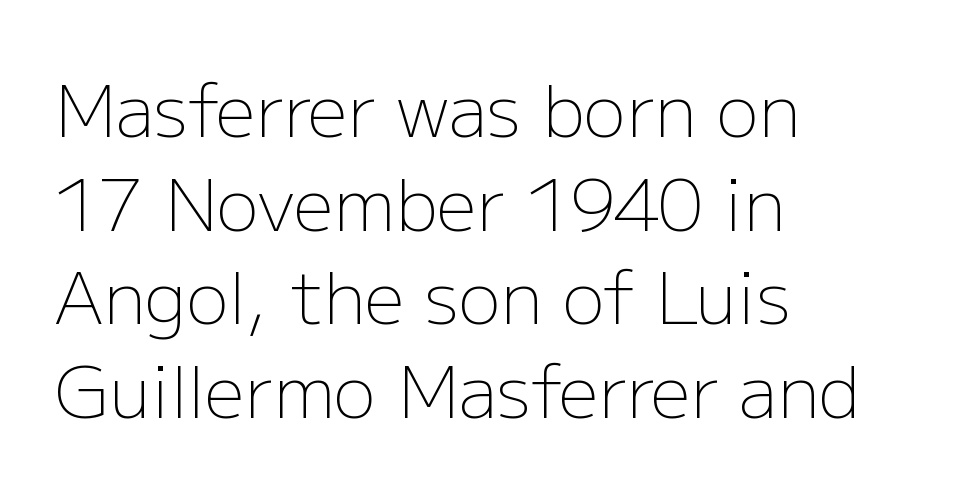
The image shows 71 px light sans-serif type, upright; set left-aligned, normal line spacing (1.32x), normal letter spacing, not underlined; low stroke contrast and a medium x-height.
